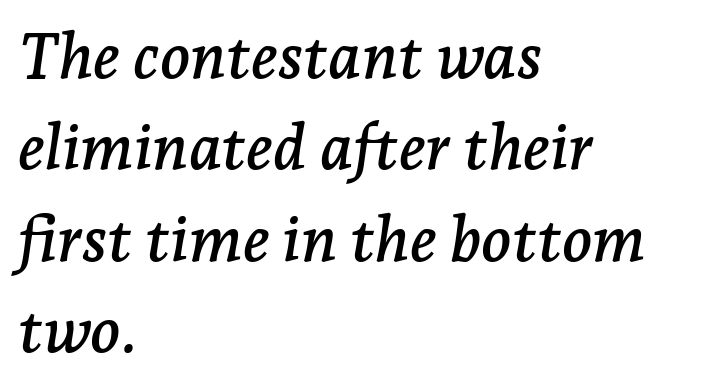
{"serif": "yes", "italic": "yes", "lean": "right", "slant_degrees": 7, "width": "normal", "stroke_contrast": "low", "x_height": "medium", "monospaced": "no", "underline": "no", "align": "left", "line_spacing": "normal", "line_spacing_ratio": 1.45, "letter_spacing": "normal", "letter_spacing_em": 0.0, "glyph_px": 63}
